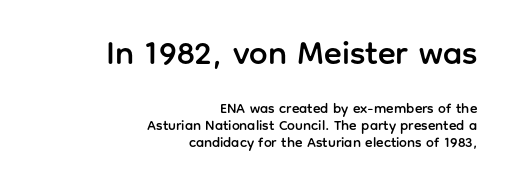
Q: Is the text italic (slanted)? A: No, it is upright.
Q: Is the typeface a serif or a sans-serif typeface? A: Sans-serif.
Q: Is the text underlined? A: No.
Q: How is the paragraph aligned? A: Right-aligned.
Q: Is the spacing between letters normal or unusually wide? A: Normal.
Q: Which block of text is set in a larger size, the first (top) or the second (bottom)? A: The first (top) one.
Q: Width (condensed, normal, or wide)? A: Normal.
Q: Stroke contrast? A: Low.
Q: x-height? A: Medium.
Q: Monospaced? A: No.
